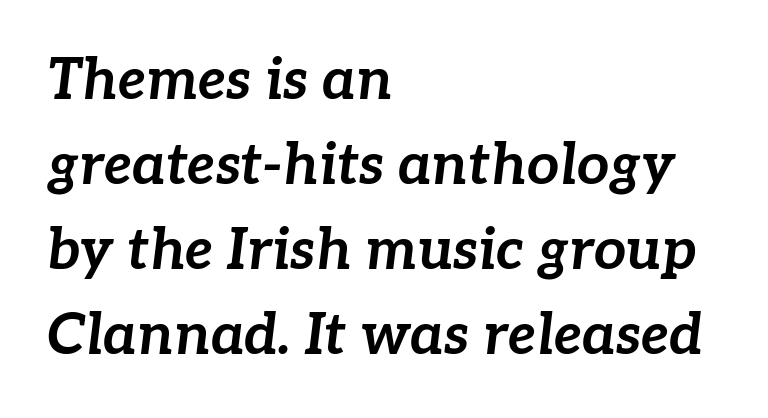
Is this a fixed-width face? No — the glyphs have proportional, varying widths. These lines carry a lot of weight — the face is fully bold. Check under the words: just untouched page. These lines are set flush left with a ragged right edge. If you drew a line through each stem, it would be angled.
